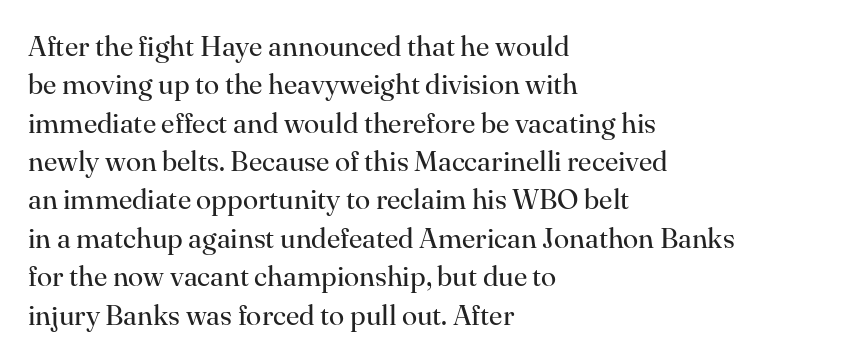
{"serif": "yes", "italic": "no", "bold": "no", "weight": "regular", "width": "normal", "stroke_contrast": "high", "x_height": "small", "monospaced": "no", "underline": "no", "align": "left", "line_spacing": "normal", "line_spacing_ratio": 1.37, "letter_spacing": "normal", "letter_spacing_em": 0.0, "glyph_px": 28}
